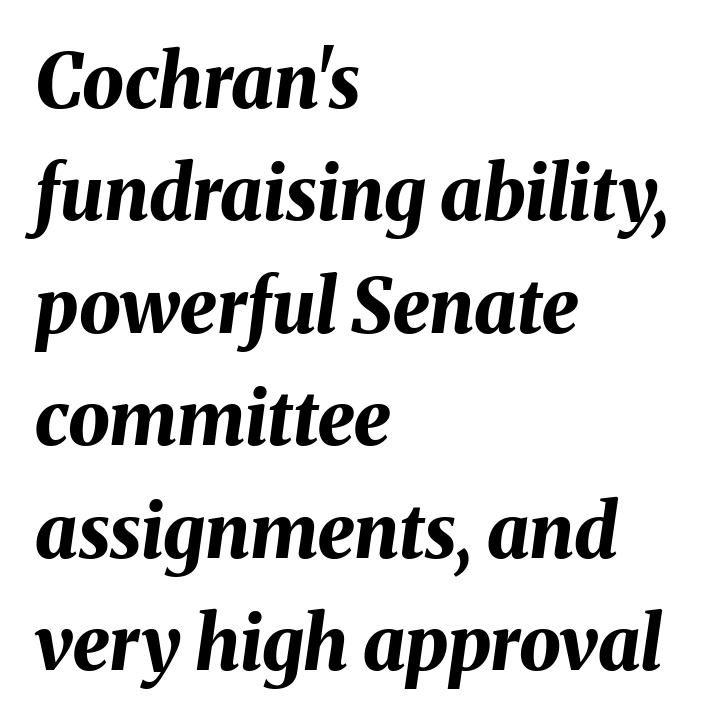
Q: Is the text bold? A: Yes.
Q: Is the text italic (slanted)? A: Yes, it leans right by about 8 degrees.
Q: Is the text underlined? A: No.
Q: How is the paragraph aligned? A: Left-aligned.
Q: Is the spacing between letters normal or unusually wide? A: Normal.
Q: Is the spacing between lines tight, normal or loose? A: Normal.
Q: Width (condensed, normal, or wide)? A: Normal.
Q: Stroke contrast? A: Medium.
Q: x-height? A: Medium.
Q: Monospaced? A: No.
